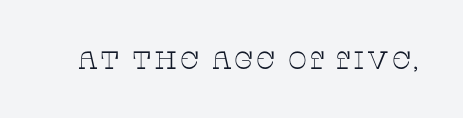
The image shows 25 px text type, upright; set not underlined.
